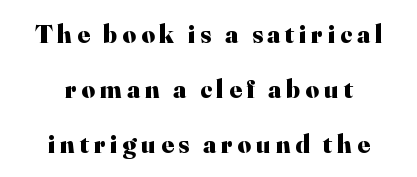
Notice how the passage keeps no hard edge, just a central spine. You can tell it's not italic because the verticals are truly vertical. If you measured baseline to baseline, you'd find a long distance. Honestly, there is no underline to notice here at all.
